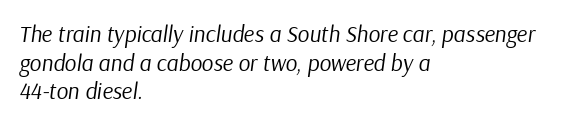
The image shows 23 px text type, italic (leaning right); set left-aligned, normal line spacing (1.25x), normal letter spacing, not underlined.
